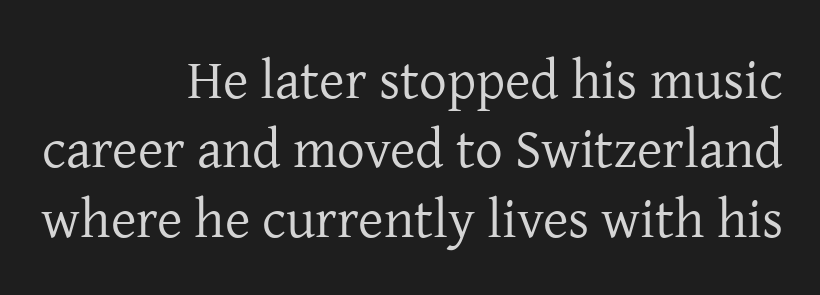
Horizontal alignment here is rightward, an uncommon choice for prose. Unmarked baselines from the first word to the last. The lettering holds an erect, upright posture throughout. The characters display serif detailing at their extremities.
